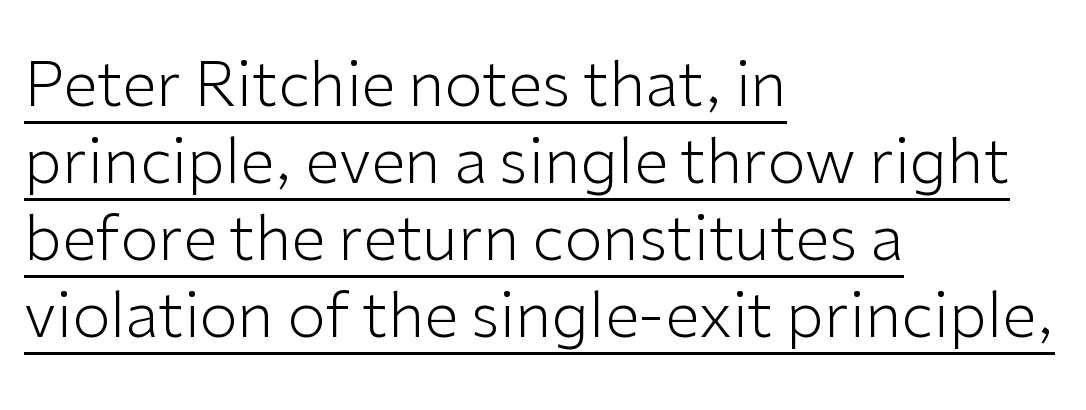
Q: Is the text bold? A: No.
Q: Is the text italic (slanted)? A: No, it is upright.
Q: Is the typeface a serif or a sans-serif typeface? A: Sans-serif.
Q: Is the text underlined? A: Yes.
Q: How is the paragraph aligned? A: Left-aligned.
Q: Is the spacing between letters normal or unusually wide? A: Normal.
Q: Width (condensed, normal, or wide)? A: Normal.
Q: Stroke contrast? A: Low.
Q: x-height? A: Medium.
Q: Monospaced? A: No.
